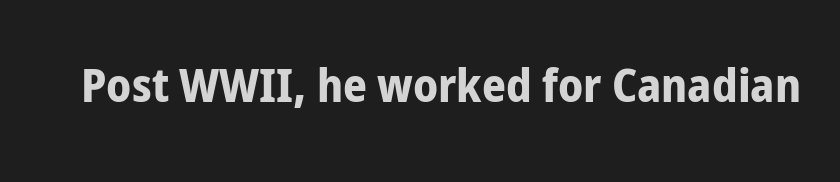
Has an underline been added? It has not. Tracking value appears to be zero — textbook default spacing. How heavy is the stroke? Heavy — this is a bold. The type family on display is of the sans-serif kind. Is this a fixed-width face? No — the glyphs have proportional, varying widths.
